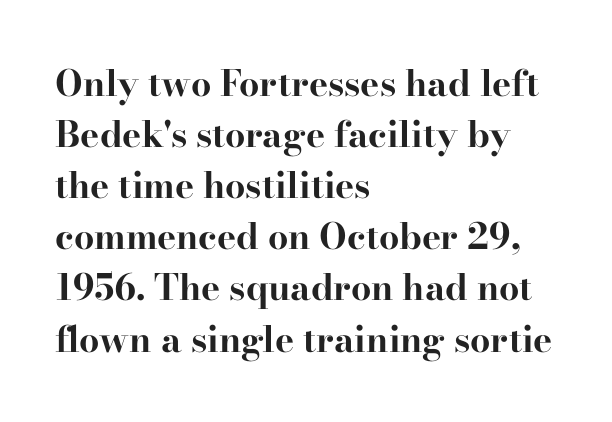
{"serif": "yes", "italic": "no", "bold": "yes", "weight": "bold", "width": "wide", "stroke_contrast": "high", "x_height": "small", "monospaced": "no", "underline": "no", "align": "left", "line_spacing": "normal", "line_spacing_ratio": 1.42, "letter_spacing": "normal", "letter_spacing_em": 0.0, "glyph_px": 36}
